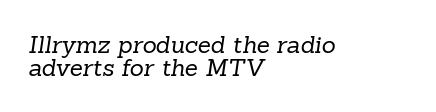
Bold? No — there's no thickening of the strokes. Descenders are the only things crossing below the line. Each line starts at the same left margin while the right side varies. These lines huddle together more closely than default settings would place them. Students, note that the glyphs here touch the page at normal intervals.
